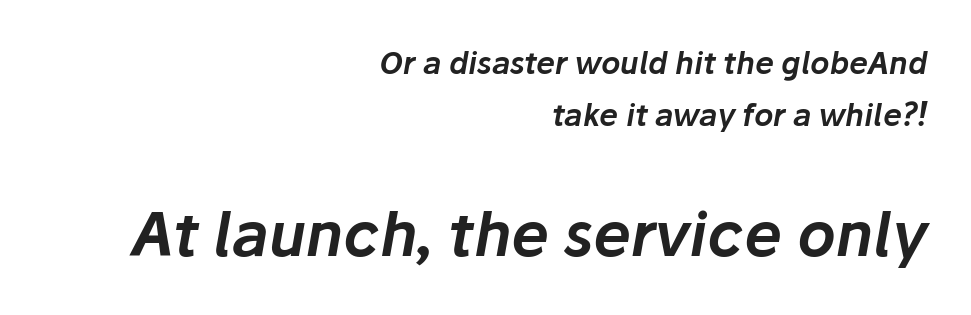
Does the copy run flush right? Yes — the right margin is perfectly even. Italic? Definitely — the glyphs are oblique. Short note: letters normally spaced. You could not count columns in this text — the font is proportionally spaced. A student would notice the bottom passage is typeset larger than what precedes it. This rendering features lettering with no underline.
